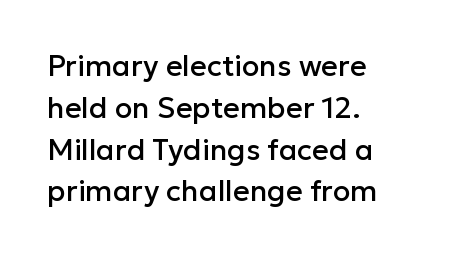
The image shows 29 px sans-serif type, upright; set left-aligned, normal line spacing (1.44x), normal letter spacing, not underlined; low stroke contrast and a medium x-height.
